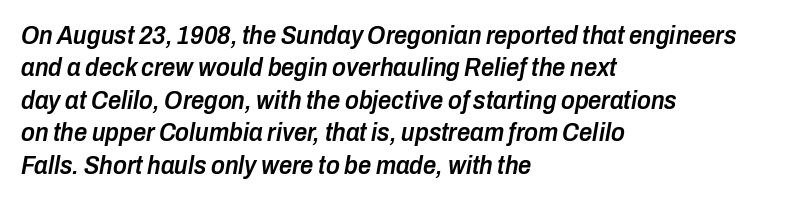
A typesetter would call this leading conventional body-copy spacing. Check under the words: just untouched page. A typesetter would mark this as italic. Inter-character spacing is left at the font's built-in metrics. Line beginnings align vertically; line endings do not. A somewhat darkened texture: the type is semibold rather than bold.
